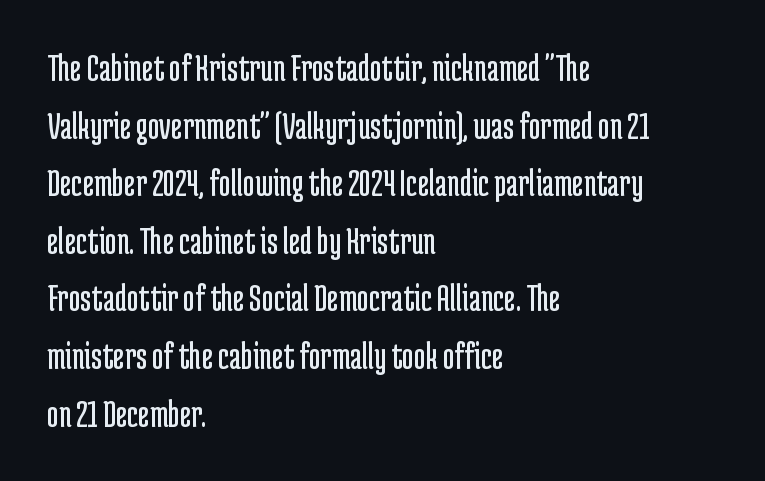
Q: Is the text bold? A: No.
Q: Is the text italic (slanted)? A: No, it is upright.
Q: Is the typeface a serif or a sans-serif typeface? A: Sans-serif.
Q: Is the text underlined? A: No.
Q: How is the paragraph aligned? A: Left-aligned.
Q: Is the spacing between letters normal or unusually wide? A: Normal.
Q: Is the spacing between lines tight, normal or loose? A: Normal.
Q: Width (condensed, normal, or wide)? A: Condensed.
Q: Stroke contrast? A: Low.
Q: x-height? A: Medium.
Q: Monospaced? A: No.
